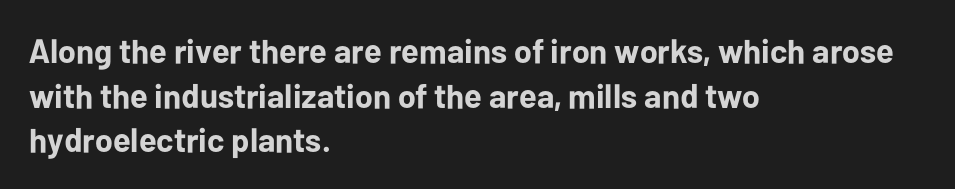
{"serif": "no", "italic": "no", "bold": "yes", "weight": "bold", "width": "normal", "stroke_contrast": "low", "x_height": "medium", "monospaced": "no", "underline": "no", "align": "left", "line_spacing": "normal", "line_spacing_ratio": 1.31, "letter_spacing": "normal", "letter_spacing_em": 0.0, "glyph_px": 34}
